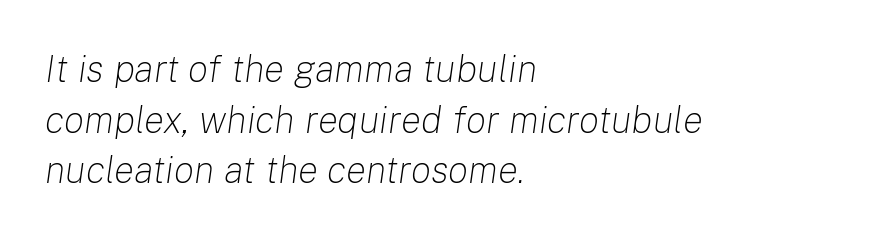
{"italic": "yes", "lean": "right", "slant_degrees": 8, "bold": "no", "weight": "light", "width": "normal", "stroke_contrast": "low", "x_height": "medium", "monospaced": "no", "underline": "no", "align": "left", "line_spacing": "normal", "line_spacing_ratio": 1.33, "letter_spacing": "normal", "letter_spacing_em": 0.0, "glyph_px": 38}
